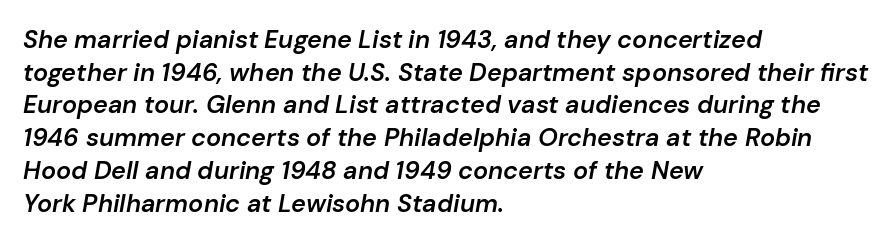
The image shows 25 px text type, italic (leaning right); set left-aligned, normal line spacing (1.31x), normal letter spacing, not underlined.
